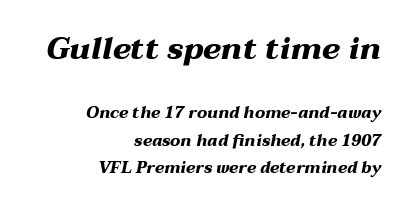
{"italic": "yes", "lean": "right", "slant_degrees": 12, "bold": "yes", "weight": "heavy", "width": "wide", "stroke_contrast": "medium", "x_height": "medium", "monospaced": "no", "underline": "no", "align": "right", "line_spacing": "normal", "line_spacing_ratio": 1.7, "letter_spacing": "normal", "letter_spacing_em": 0.0, "larger_block": "first", "size_ratio": 1.94, "glyph_px": 31}
